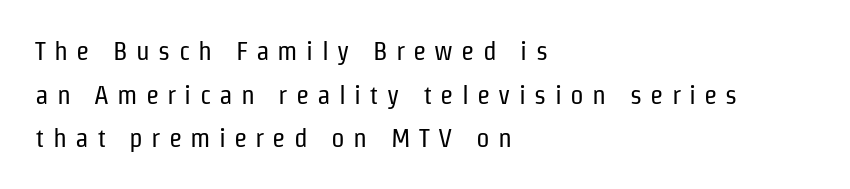
The image shows 27 px text type, upright; set left-aligned, normal line spacing (1.62x), unusually wide letter spacing (+0.31 em), not underlined.
